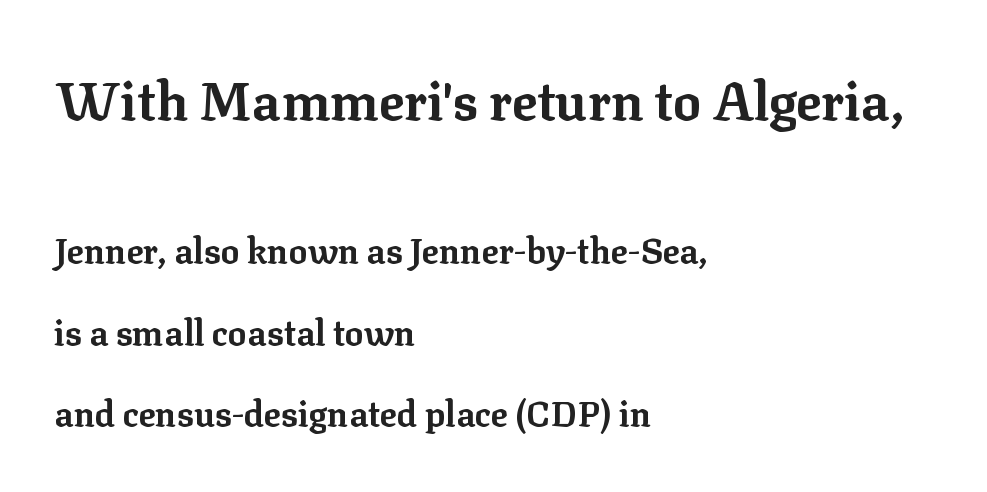
Tracking value appears to be zero — textbook default spacing. Lines of text with bare space underneath. Leading is clearly above the norm, producing a sparse column. These lines are rendered in a variable-pitch font. The face used here appears at its bigger size in the upper chunk.
